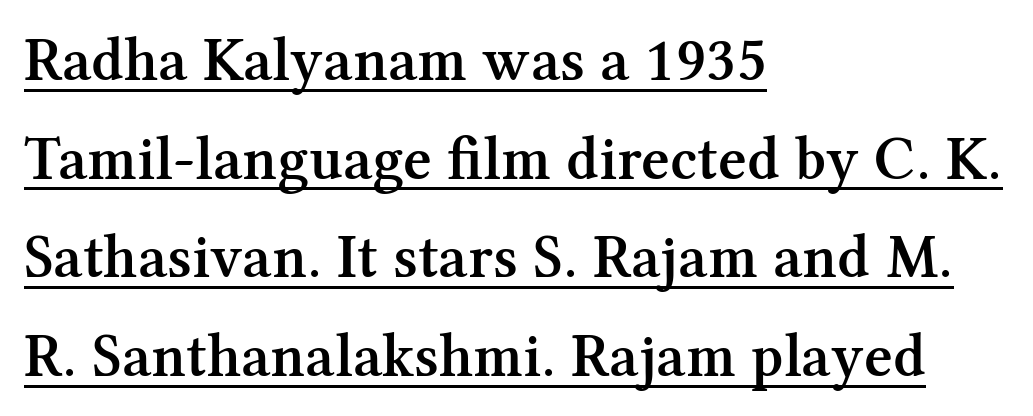
{"serif": "yes", "italic": "no", "bold": "semi", "weight": "semibold", "width": "normal", "stroke_contrast": "medium", "x_height": "medium", "monospaced": "no", "underline": "yes", "align": "left", "line_spacing": "normal", "line_spacing_ratio": 1.59, "letter_spacing": "normal", "letter_spacing_em": 0.0, "glyph_px": 62}
